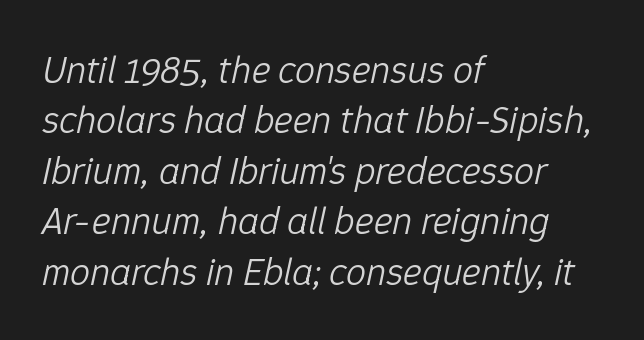
Q: Is the text bold? A: No.
Q: Is the text italic (slanted)? A: Yes, it leans right by about 12 degrees.
Q: Is the text underlined? A: No.
Q: How is the paragraph aligned? A: Left-aligned.
Q: Is the spacing between letters normal or unusually wide? A: Normal.
Q: Is the spacing between lines tight, normal or loose? A: Normal.
Q: Width (condensed, normal, or wide)? A: Normal.
Q: Stroke contrast? A: Low.
Q: x-height? A: Medium.
Q: Monospaced? A: No.
